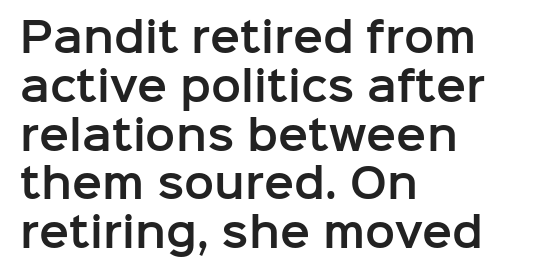
{"serif": "no", "italic": "no", "width": "normal", "stroke_contrast": "low", "x_height": "medium", "monospaced": "no", "underline": "no", "align": "left", "line_spacing_ratio": 1.22, "letter_spacing": "normal", "letter_spacing_em": 0.0, "glyph_px": 40}
